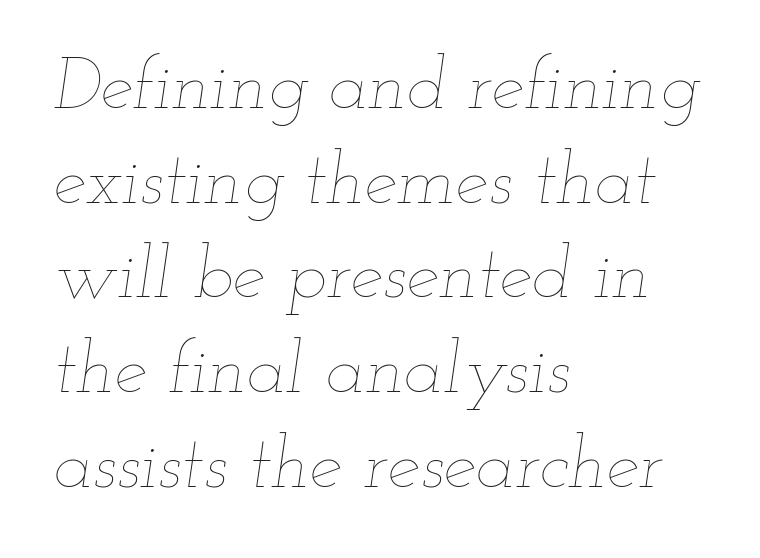
The image shows 74 px thin, wide type, italic (leaning right); set left-aligned, normal line spacing (1.28x), normal letter spacing, not underlined; low stroke contrast and a small x-height.
